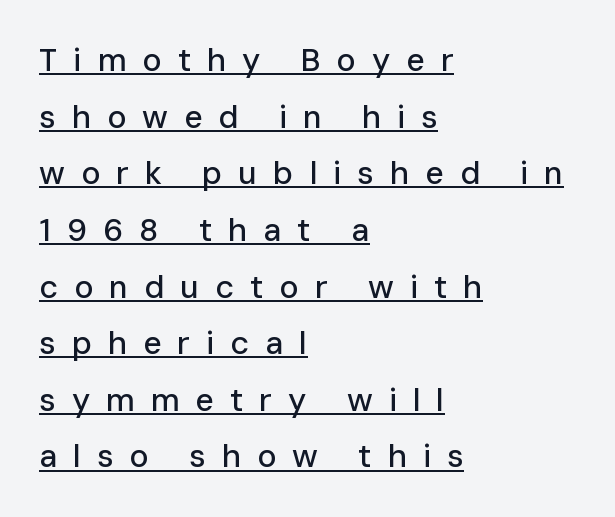
Line beginnings align vertically; line endings do not. The face used here is proportionally spaced, like ordinary book or web type. A sans-serif font was chosen for this passage. The sample's only ornament is a line tracing under the words.
